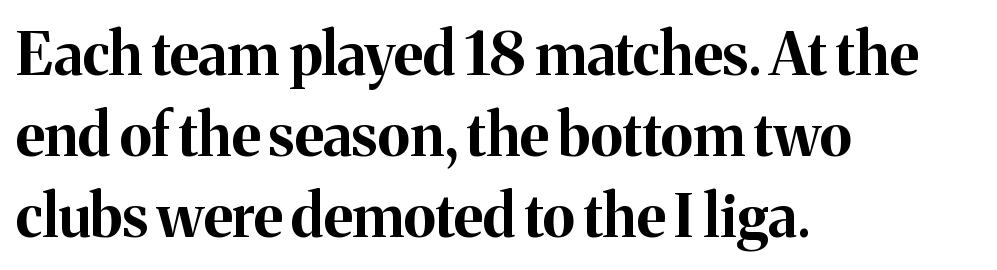
{"serif": "yes", "italic": "no", "bold": "yes", "weight": "bold", "width": "normal", "stroke_contrast": "medium", "x_height": "medium", "monospaced": "no", "underline": "no", "align": "left", "line_spacing": "normal", "line_spacing_ratio": 1.37, "letter_spacing": "normal", "letter_spacing_em": 0.0, "glyph_px": 59}
